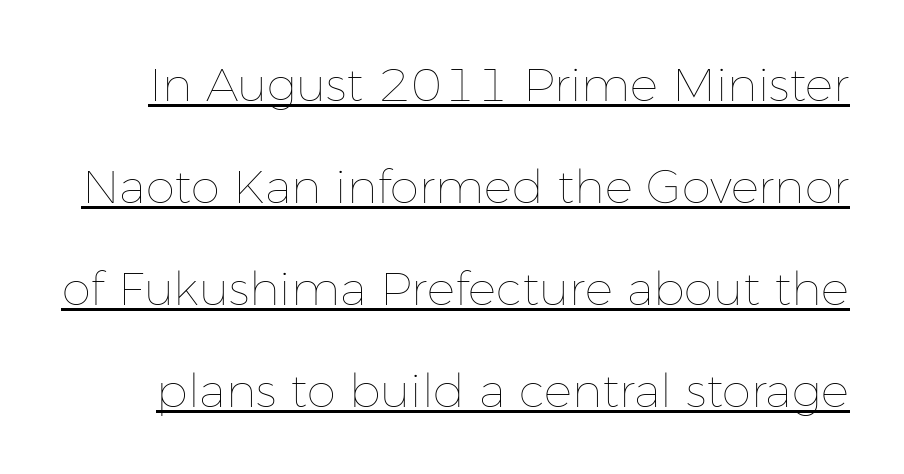
Ascenders rise straight up at ninety degrees. Summary of vertical rhythm: relaxed, with wide interline spacing. A typesetter would call this proportional, since set widths differ per character. The font is comparable to plain body text, perhaps lighter. Compared with undecorated copy, this sample adds a rule below the words. What stands out about the letter spacing? Nothing — it is the standard amount.
